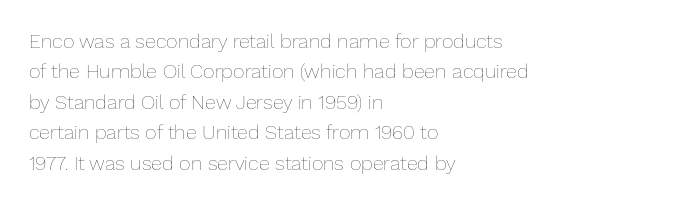
The image shows 20 px text type, upright; set left-aligned, normal line spacing (1.52x), normal letter spacing, not underlined.
